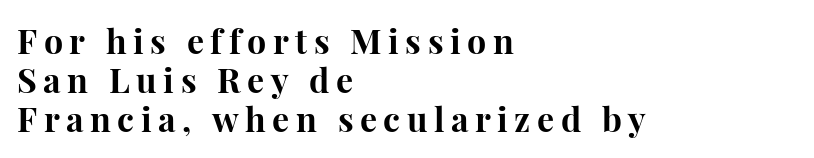
Thick stems and heavy bowls — unmistakably bold. Each line starts at the same left margin while the right side varies. Serif or sans? Serif — the stroke terminals have little feet. The font's upright variant was chosen for this text. The designer dialed line spacing down below the default. Descenders hang freely into open space.
